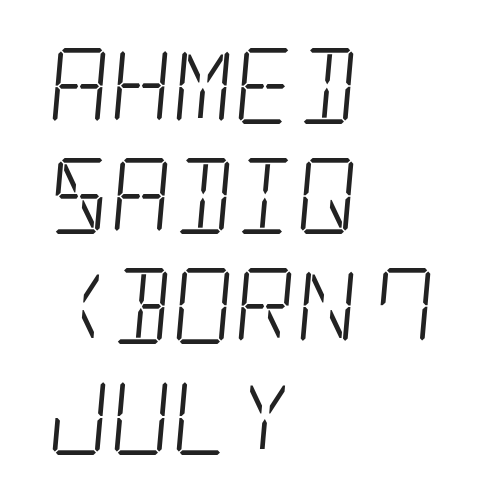
Q: Is the text bold? A: No.
Q: Is the typeface a serif or a sans-serif typeface? A: Serif.
Q: Is the text underlined? A: No.
Q: How is the paragraph aligned? A: Left-aligned.
Q: Is the spacing between letters normal or unusually wide? A: Normal.
Q: Is the spacing between lines tight, normal or loose? A: Normal.
Q: Width (condensed, normal, or wide)? A: Condensed.
Q: Stroke contrast? A: Low.
Q: x-height? A: Large.
